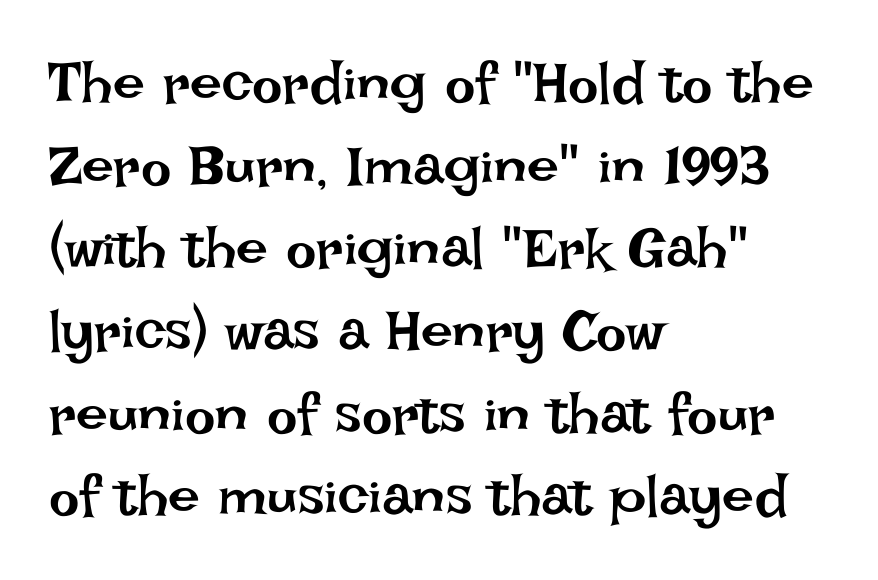
{"italic": "no", "bold": "no", "weight": "regular", "width": "normal", "stroke_contrast": "low", "x_height": "large", "monospaced": "no", "underline": "no", "align": "left", "line_spacing": "normal", "line_spacing_ratio": 1.45, "letter_spacing": "normal", "letter_spacing_em": 0.0, "glyph_px": 57}
